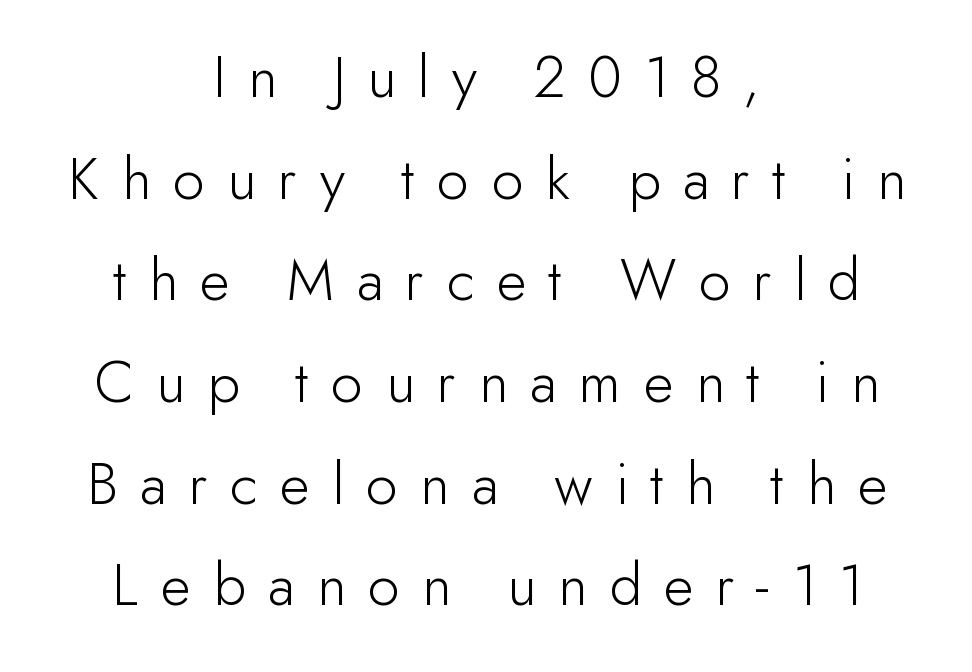
The image shows 62 px light sans-serif type, upright; set centered, normal line spacing (1.64x), unusually wide letter spacing (+0.36 em), not underlined; low stroke contrast and a small x-height.
